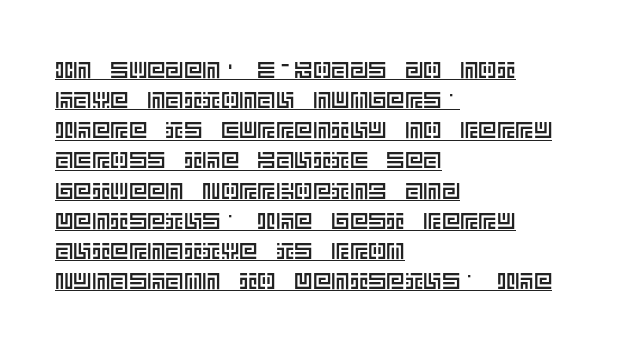
The image shows 23 px text type, upright; set left-aligned, normal line spacing (1.31x), normal letter spacing, underlined.
